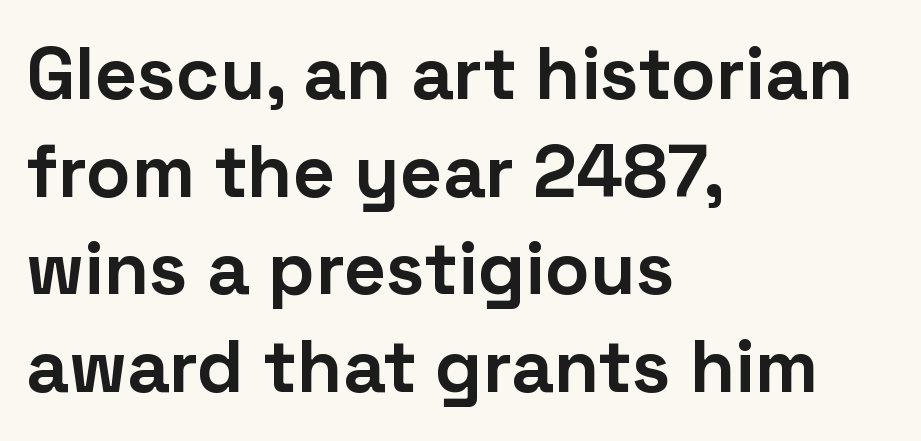
The image shows 74 px bold sans-serif type, upright; set left-aligned, normal line spacing (1.32x), normal letter spacing, not underlined; low stroke contrast and a medium x-height.
